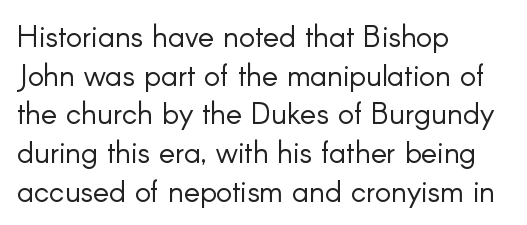
{"serif": "no", "italic": "no", "bold": "no", "weight": "light", "width": "normal", "stroke_contrast": "low", "x_height": "small", "monospaced": "no", "underline": "no", "align": "left", "line_spacing": "normal", "line_spacing_ratio": 1.29, "letter_spacing": "normal", "letter_spacing_em": 0.0, "glyph_px": 30}
